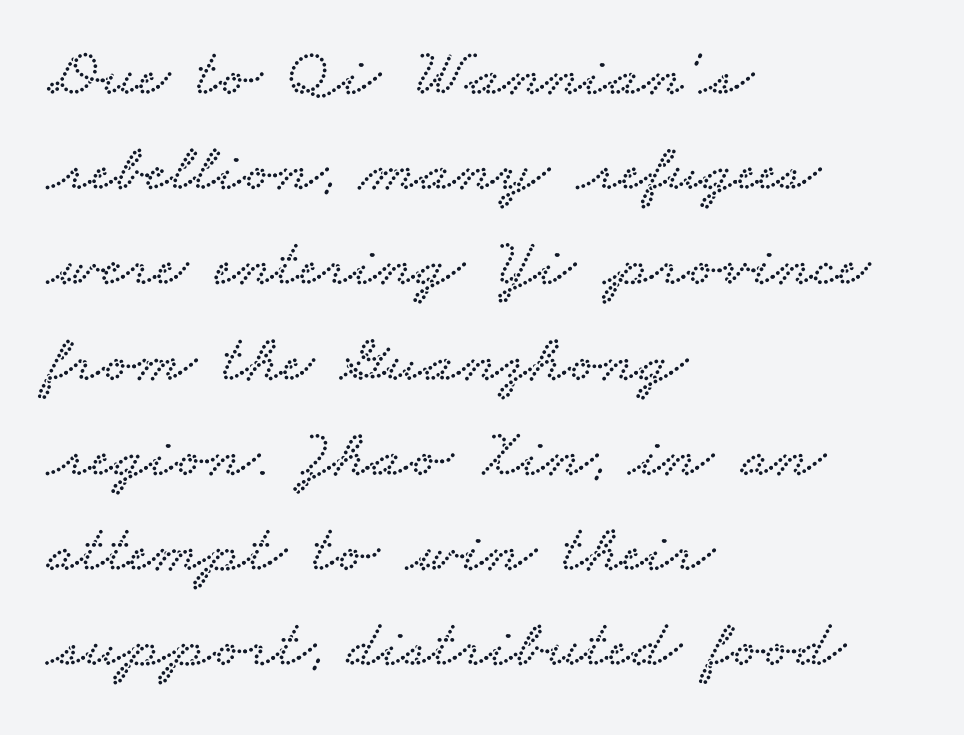
{"serif": "yes", "width": "wide", "stroke_contrast": "low", "x_height": "small", "monospaced": "no", "underline": "no", "align": "left", "line_spacing": "normal", "line_spacing_ratio": 1.4, "letter_spacing": "normal", "letter_spacing_em": 0.0, "glyph_px": 68}
